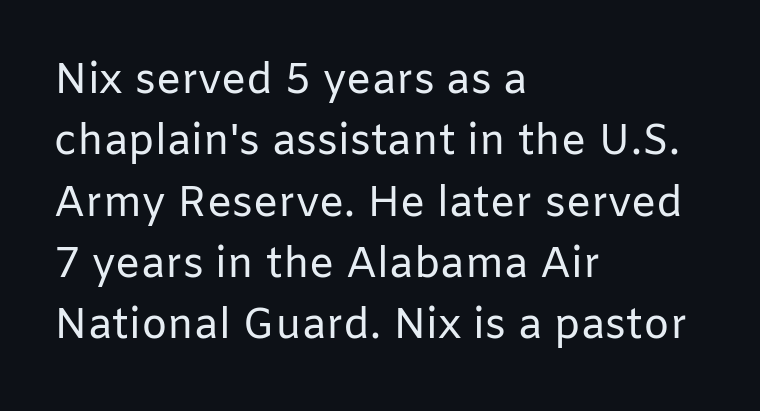
Vertical stems look standard width or narrower in stroke. The font's upright variant was chosen for this text. Regular leading. Each row of text sits above clean, open space.
